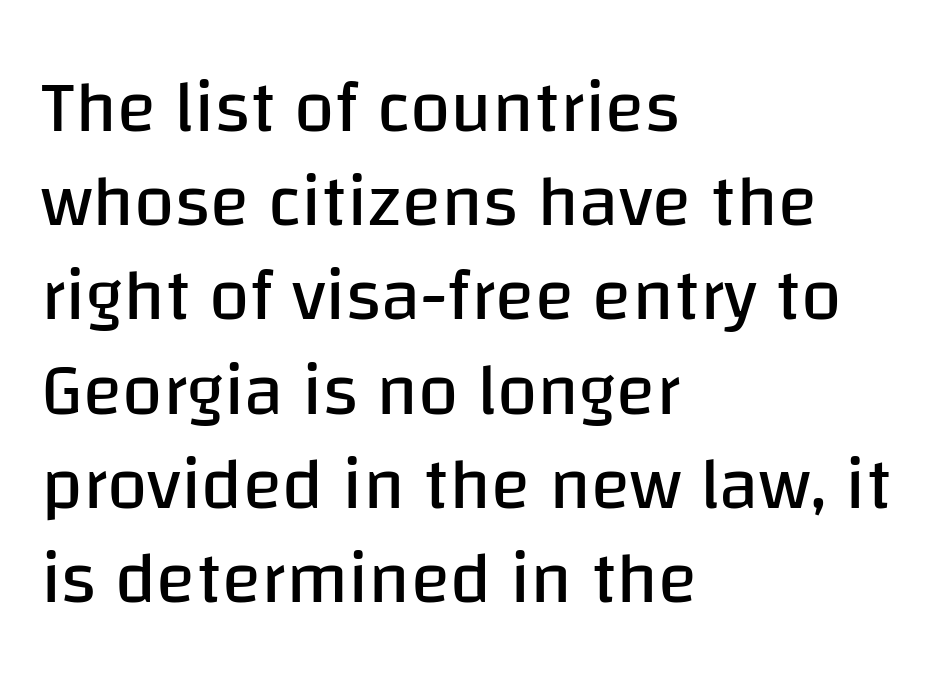
{"serif": "no", "italic": "no", "bold": "no", "weight": "regular", "width": "normal", "stroke_contrast": "low", "x_height": "large", "monospaced": "no", "underline": "no", "align": "left", "line_spacing": "normal", "line_spacing_ratio": 1.29, "letter_spacing": "normal", "letter_spacing_em": 0.0, "glyph_px": 73}
